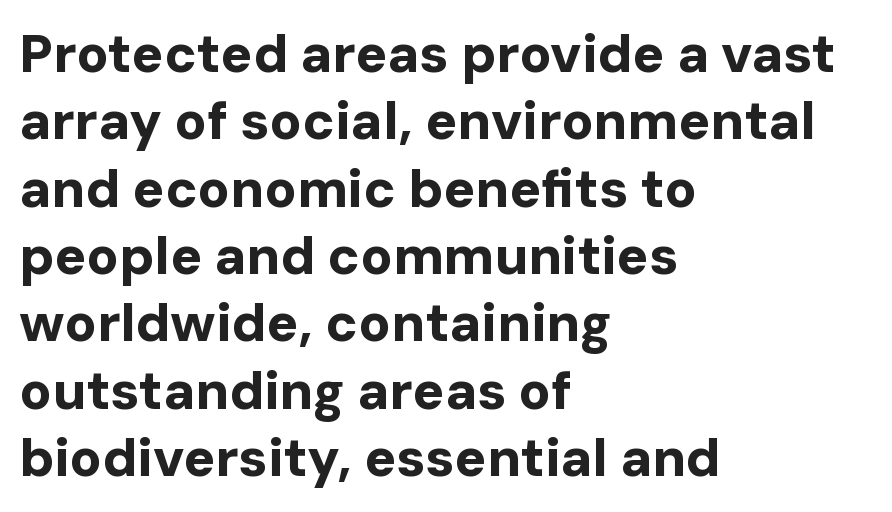
The image shows 53 px bold sans-serif type, upright; set left-aligned, normal line spacing (1.27x), normal letter spacing, not underlined; low stroke contrast and a medium x-height.
